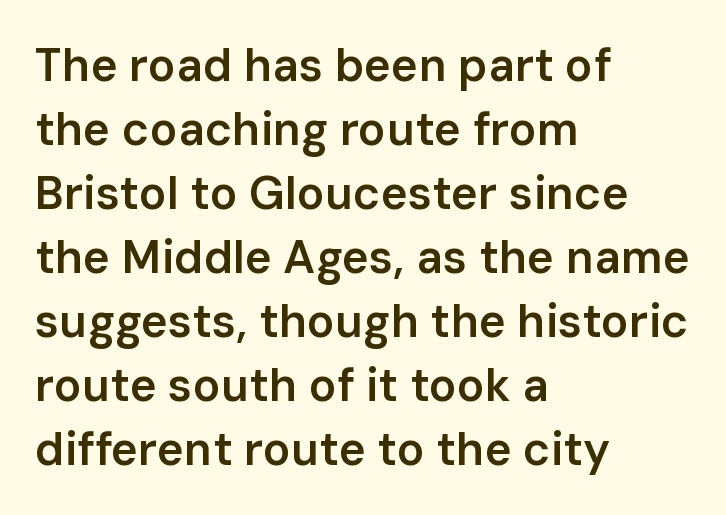
Q: Is the text bold? A: Semi-bold.
Q: Is the text italic (slanted)? A: No, it is upright.
Q: Is the typeface a serif or a sans-serif typeface? A: Sans-serif.
Q: Is the text underlined? A: No.
Q: How is the paragraph aligned? A: Left-aligned.
Q: Is the spacing between letters normal or unusually wide? A: Normal.
Q: Is the spacing between lines tight, normal or loose? A: Normal.
Q: Width (condensed, normal, or wide)? A: Normal.
Q: Stroke contrast? A: Low.
Q: x-height? A: Medium.
Q: Monospaced? A: No.
